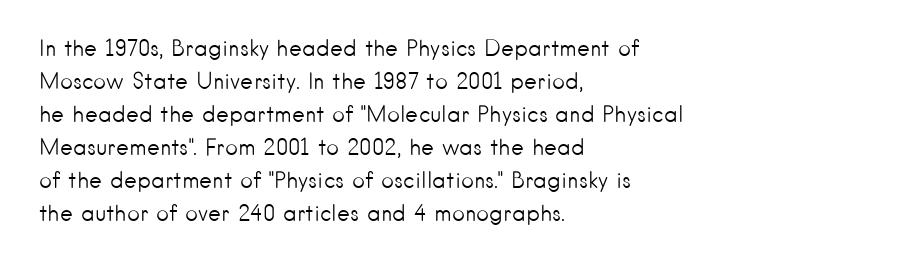
{"italic": "no", "bold": "no", "underline": "no", "align": "left", "line_spacing": "normal", "line_spacing_ratio": 1.5, "letter_spacing": "normal", "letter_spacing_em": 0.0, "glyph_px": 22}
